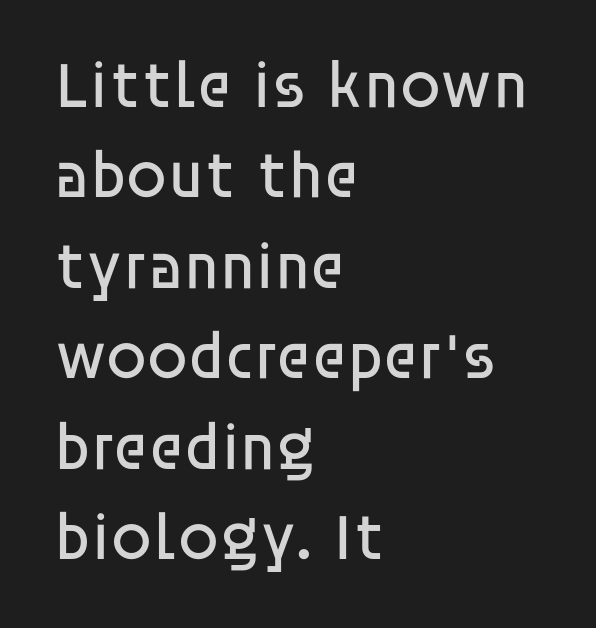
Q: Is the text bold? A: No.
Q: Is the text italic (slanted)? A: No, it is upright.
Q: Is the typeface a serif or a sans-serif typeface? A: Sans-serif.
Q: Is the text underlined? A: No.
Q: How is the paragraph aligned? A: Left-aligned.
Q: Is the spacing between letters normal or unusually wide? A: Normal.
Q: Is the spacing between lines tight, normal or loose? A: Normal.
Q: Width (condensed, normal, or wide)? A: Normal.
Q: Stroke contrast? A: Low.
Q: x-height? A: Large.
Q: Monospaced? A: No.
